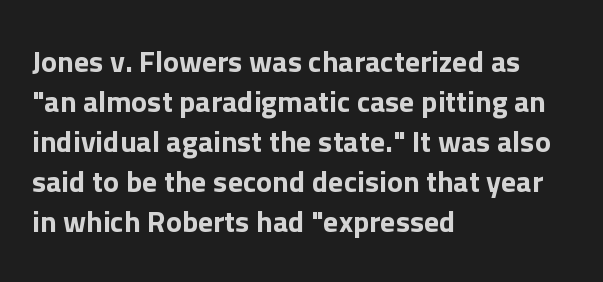
{"serif": "no", "italic": "no", "width": "normal", "stroke_contrast": "low", "x_height": "medium", "monospaced": "no", "underline": "no", "align": "left", "line_spacing": "normal", "line_spacing_ratio": 1.33, "letter_spacing": "normal", "letter_spacing_em": 0.0, "glyph_px": 30}
